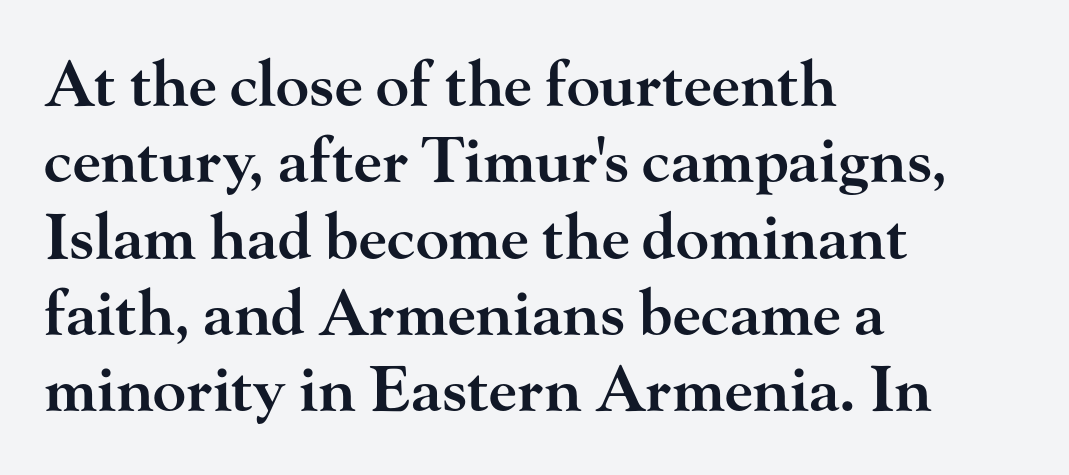
Q: Is the text bold? A: Semi-bold.
Q: Is the text italic (slanted)? A: No, it is upright.
Q: Is the typeface a serif or a sans-serif typeface? A: Serif.
Q: Is the text underlined? A: No.
Q: How is the paragraph aligned? A: Left-aligned.
Q: Is the spacing between letters normal or unusually wide? A: Normal.
Q: Width (condensed, normal, or wide)? A: Wide.
Q: Stroke contrast? A: High.
Q: x-height? A: Small.
Q: Monospaced? A: No.
